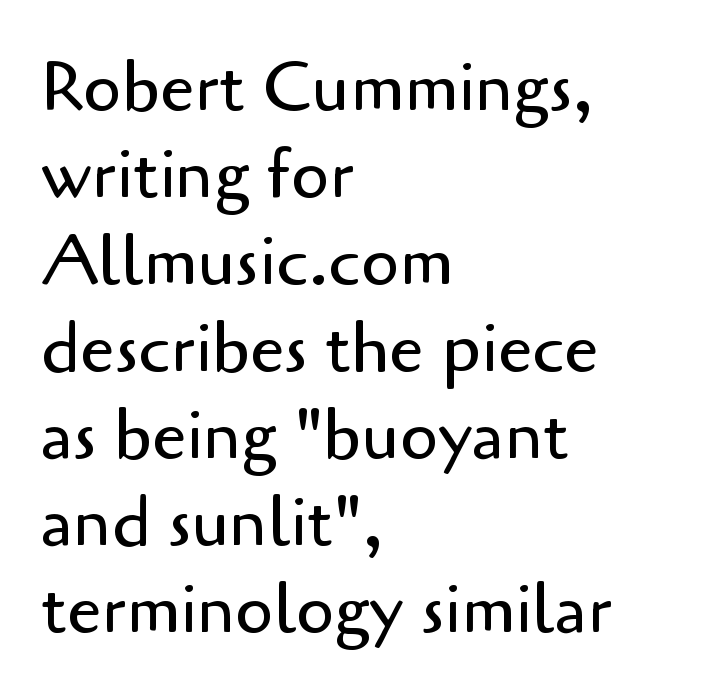
Descenders are the only things crossing below the line. The face used here is proportionally spaced, like ordinary book or web type. Does the copy run flush right? No — it runs flush left. Tracking here is standard; glyphs follow each other at the usual distance. Quick note: not italic, upright.
